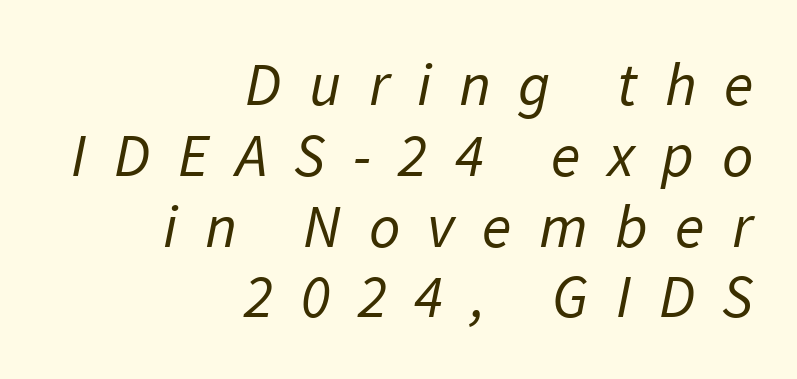
Q: Is the text bold? A: No.
Q: Is the typeface a serif or a sans-serif typeface? A: Sans-serif.
Q: Is the text underlined? A: No.
Q: How is the paragraph aligned? A: Right-aligned.
Q: Is the spacing between letters normal or unusually wide? A: Unusually wide.
Q: Width (condensed, normal, or wide)? A: Normal.
Q: Stroke contrast? A: Low.
Q: x-height? A: Medium.
Q: Monospaced? A: No.
